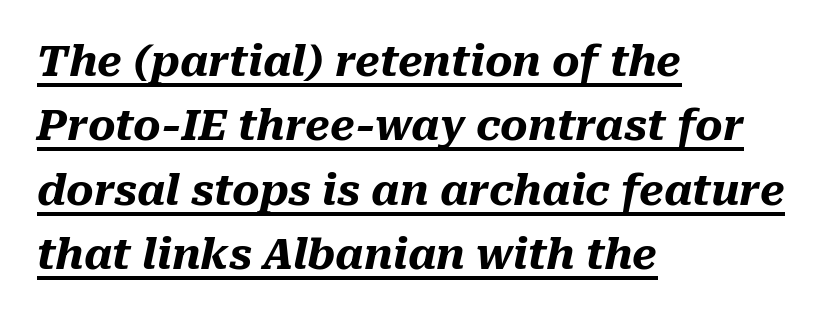
Thick stems and heavy bowls — unmistakably bold. The paragraph shown leans on its left margin. Compared with undecorated copy, this sample adds a rule below the words. Spacing verdict: proportional, widths tailored to each character.
